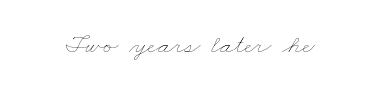
{"bold": "no", "underline": "no", "letter_spacing": "normal", "letter_spacing_em": 0.0, "glyph_px": 27}
